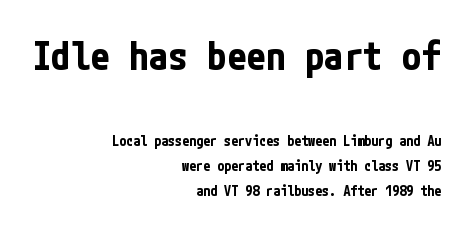
{"serif": "no", "italic": "no", "bold": "yes", "weight": "bold", "width": "condensed", "stroke_contrast": "low", "x_height": "medium", "underline": "no", "align": "right", "line_spacing_ratio": 1.79, "letter_spacing": "normal", "letter_spacing_em": 0.0, "larger_block": "first", "size_ratio": 2.79, "glyph_px": 39}
